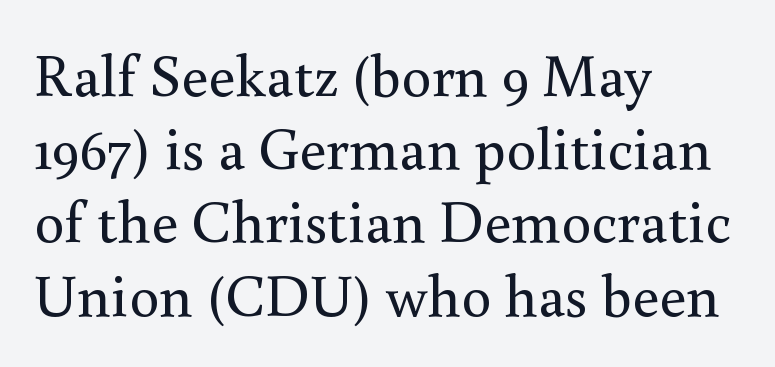
Horizontally, the lines are justified to the leading edge only. This sample uses a serif face. You can tell it's not italic because the verticals are truly vertical. Words appear dense and cohesive because spacing is normal. Character widths vary here, with narrow letters taking less room than wide ones. The weight would be labelled regular, book, light, or lighter still.
